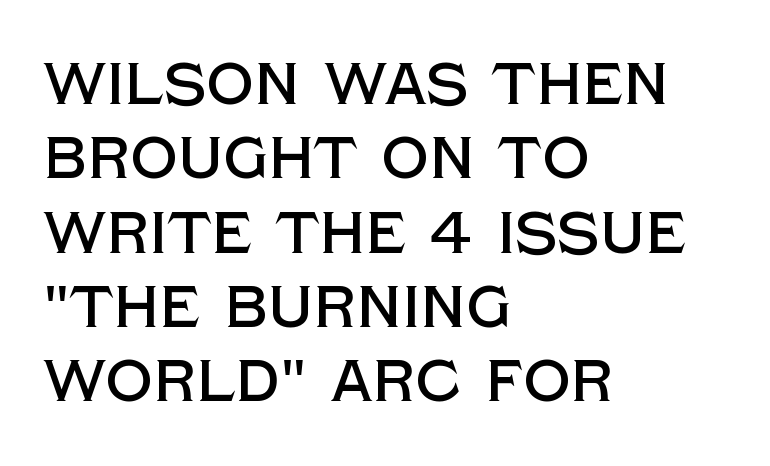
{"serif": "no", "italic": "no", "width": "normal", "x_height": "large", "monospaced": "no", "underline": "no", "align": "left", "line_spacing": "normal", "line_spacing_ratio": 1.26, "letter_spacing": "normal", "letter_spacing_em": 0.0, "glyph_px": 59}
